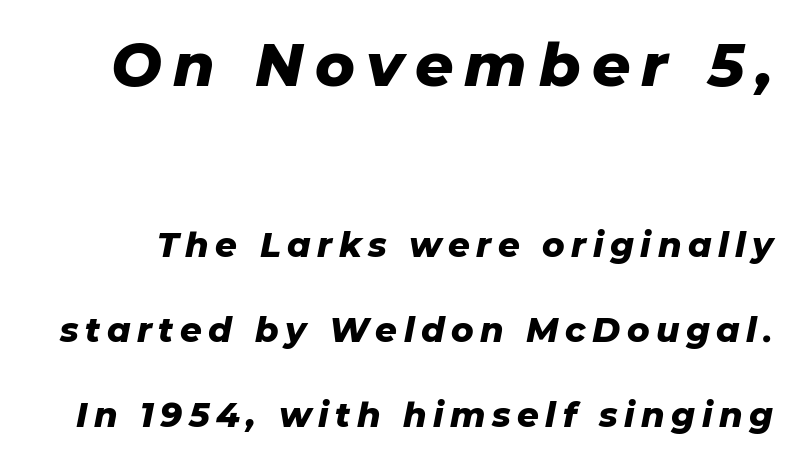
The image shows 60 px heavy type, italic (leaning right); set loose line spacing (2.49x), not underlined; the first (top) block is 1.76x larger; low stroke contrast and a medium x-height.
